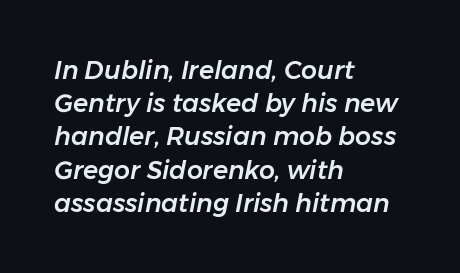
The glyphs are unaccompanied by any horizontal stroke below them. In CSS terms this would be text-align: left. These lines were composed using italics. Words appear dense and cohesive because spacing is normal. Horizontal bands of white between lines are of average thickness.
